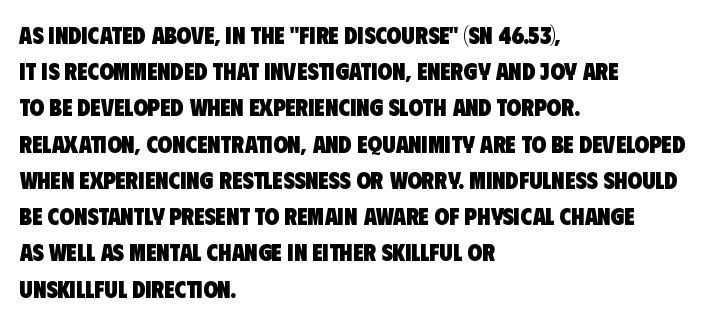
Q: Is the text bold? A: Yes.
Q: Is the text underlined? A: No.
Q: How is the paragraph aligned? A: Left-aligned.
Q: Is the spacing between letters normal or unusually wide? A: Normal.
Q: Is the spacing between lines tight, normal or loose? A: Normal.
